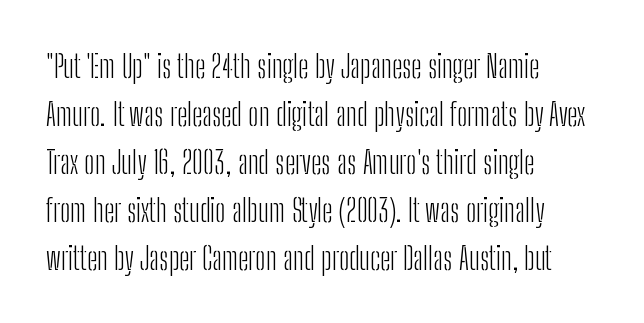
The image shows 32 px light, condensed sans-serif type, upright; set left-aligned, normal line spacing (1.5x), normal letter spacing, not underlined; low stroke contrast and a medium x-height.
